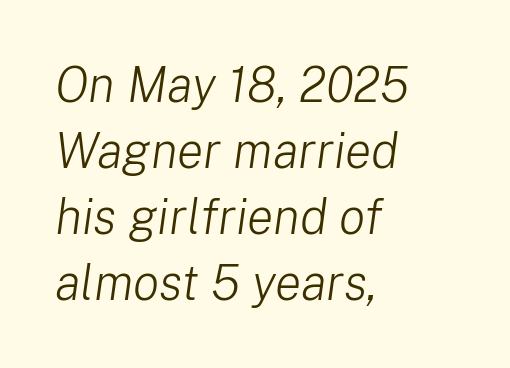
{"italic": "yes", "lean": "right", "slant_degrees": 8, "bold": "no", "weight": "light", "width": "normal", "stroke_contrast": "low", "x_height": "medium", "monospaced": "no", "underline": "no", "align": "left", "line_spacing": "normal", "line_spacing_ratio": 1.35, "letter_spacing": "normal", "letter_spacing_em": 0.0, "glyph_px": 49}
